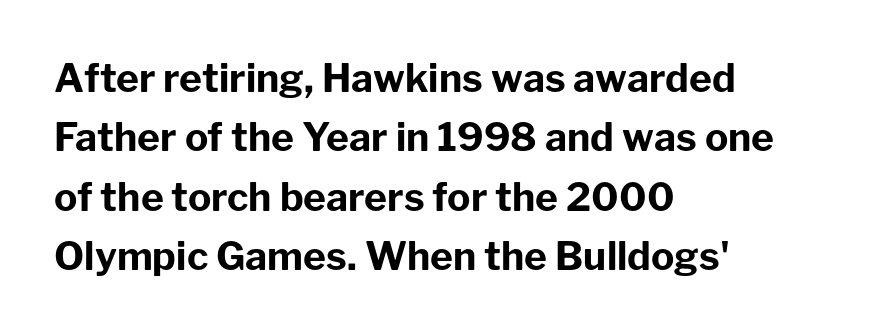
Q: Is the text bold? A: Yes.
Q: Is the text italic (slanted)? A: No, it is upright.
Q: Is the typeface a serif or a sans-serif typeface? A: Sans-serif.
Q: Is the text underlined? A: No.
Q: How is the paragraph aligned? A: Left-aligned.
Q: Is the spacing between letters normal or unusually wide? A: Normal.
Q: Is the spacing between lines tight, normal or loose? A: Normal.
Q: Width (condensed, normal, or wide)? A: Normal.
Q: Stroke contrast? A: Low.
Q: x-height? A: Medium.
Q: Monospaced? A: No.
